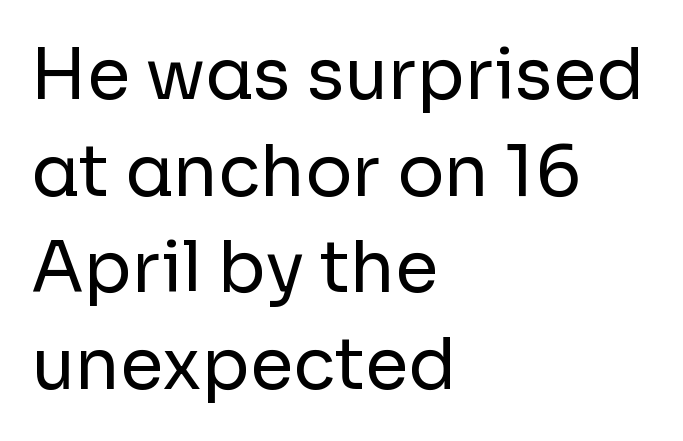
Any mark beneath the type? The region is blank. Font category for this specimen: sans-serif. The typography opts for an upright posture over an oblique one. The line texture is even and compact thanks to regular tracking.
